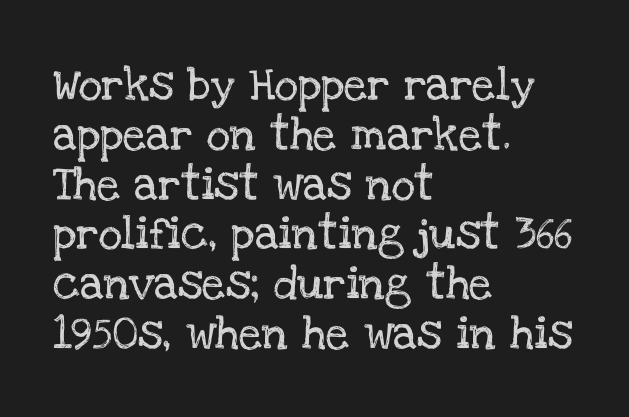
The image shows 33 px serif type, upright; set left-aligned, normal line spacing (1.51x), normal letter spacing, not underlined; low stroke contrast and a large x-height.
